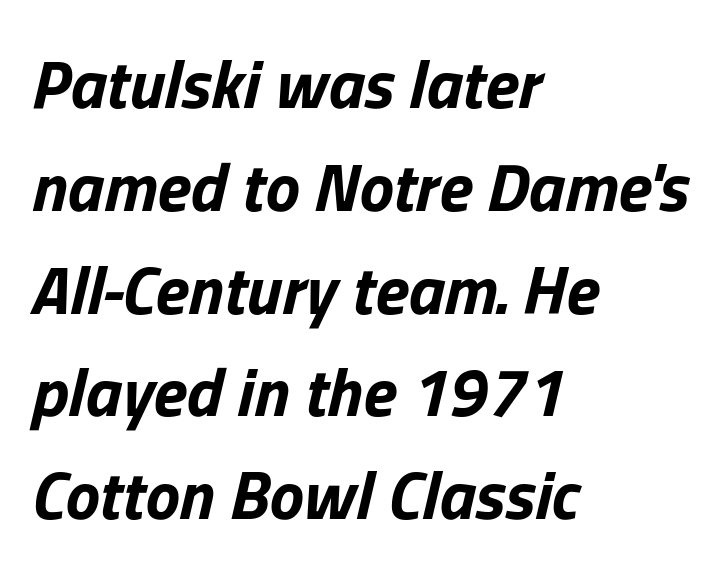
Q: Is the text bold? A: Yes.
Q: Is the text italic (slanted)? A: Yes, it leans right by about 13 degrees.
Q: Is the text underlined? A: No.
Q: How is the paragraph aligned? A: Left-aligned.
Q: Is the spacing between letters normal or unusually wide? A: Normal.
Q: Is the spacing between lines tight, normal or loose? A: Normal.
Q: Width (condensed, normal, or wide)? A: Normal.
Q: Stroke contrast? A: Low.
Q: x-height? A: Medium.
Q: Monospaced? A: No.
